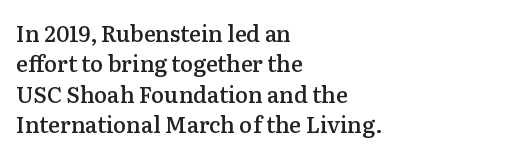
Q: Is the text bold? A: Semi-bold.
Q: Is the text italic (slanted)? A: No, it is upright.
Q: Is the text underlined? A: No.
Q: How is the paragraph aligned? A: Left-aligned.
Q: Is the spacing between letters normal or unusually wide? A: Normal.
Q: Is the spacing between lines tight, normal or loose? A: Normal.
